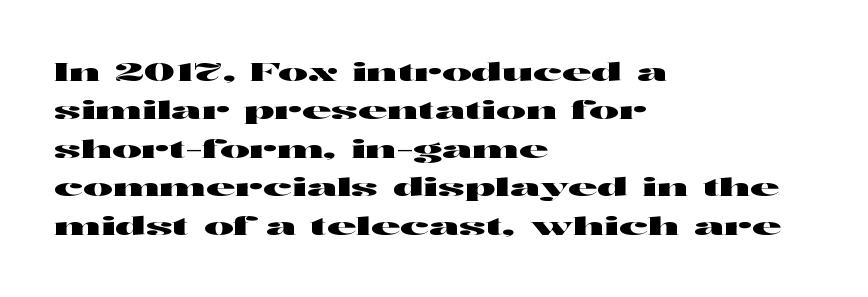
These lines stack with their left ends in a neat column. This is the regular roman posture of the typeface. Leading matches the norm, producing a regular column. No extra tracking has been applied to these lines. Type without underlining.
